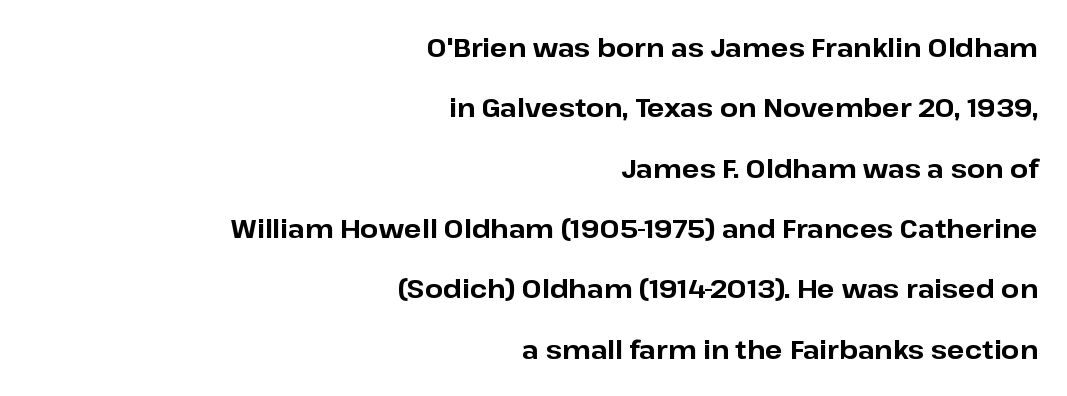
Q: Is the text bold? A: Yes.
Q: Is the text italic (slanted)? A: No, it is upright.
Q: Is the text underlined? A: No.
Q: How is the paragraph aligned? A: Right-aligned.
Q: Is the spacing between letters normal or unusually wide? A: Normal.
Q: Is the spacing between lines tight, normal or loose? A: Loose.
